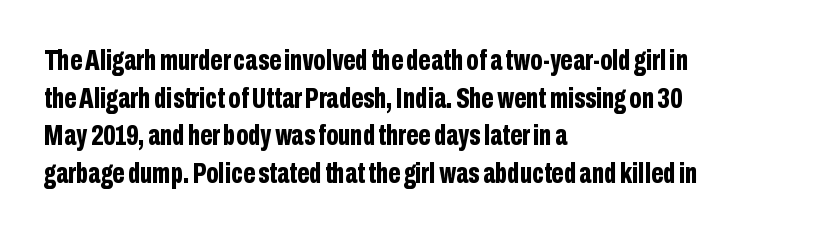
{"serif": "no", "italic": "no", "bold": "yes", "weight": "bold", "width": "condensed", "stroke_contrast": "low", "x_height": "medium", "monospaced": "no", "underline": "no", "align": "left", "line_spacing": "normal", "line_spacing_ratio": 1.3, "letter_spacing": "normal", "letter_spacing_em": 0.0, "glyph_px": 29}
